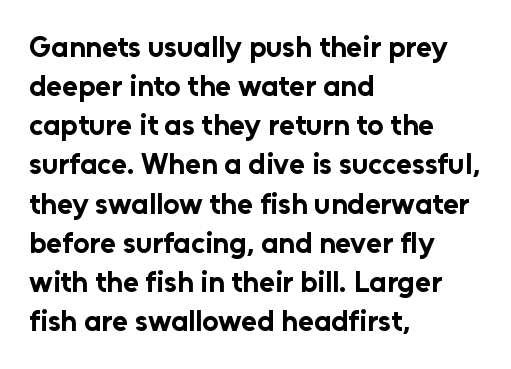
Q: Is the text bold? A: Yes.
Q: Is the text italic (slanted)? A: No, it is upright.
Q: Is the typeface a serif or a sans-serif typeface? A: Sans-serif.
Q: Is the text underlined? A: No.
Q: How is the paragraph aligned? A: Left-aligned.
Q: Is the spacing between letters normal or unusually wide? A: Normal.
Q: Is the spacing between lines tight, normal or loose? A: Normal.
Q: Width (condensed, normal, or wide)? A: Normal.
Q: Stroke contrast? A: Low.
Q: x-height? A: Medium.
Q: Monospaced? A: No.
